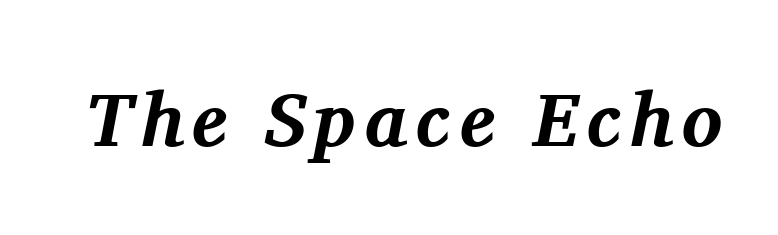
{"serif": "yes", "italic": "yes", "lean": "right", "slant_degrees": 11, "bold": "yes", "weight": "bold", "width": "normal", "stroke_contrast": "medium", "x_height": "medium", "monospaced": "no", "underline": "no", "glyph_px": 76}
